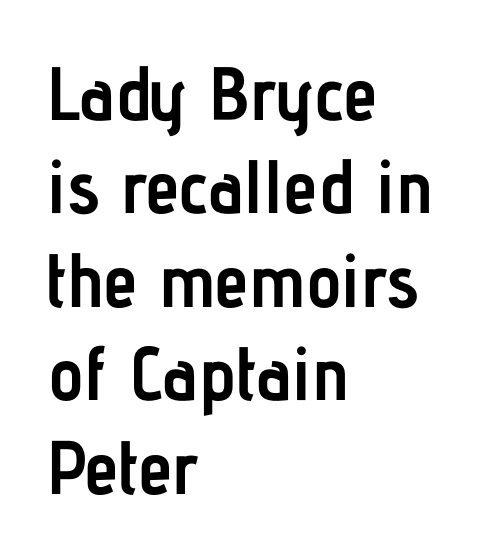
Short note: letters normally spaced. Designer's note — italics off, roman on. Does the copy run flush right? No — it runs flush left. Font category for this specimen: sans-serif. A typesetter would call this proportional, since set widths differ per character.
